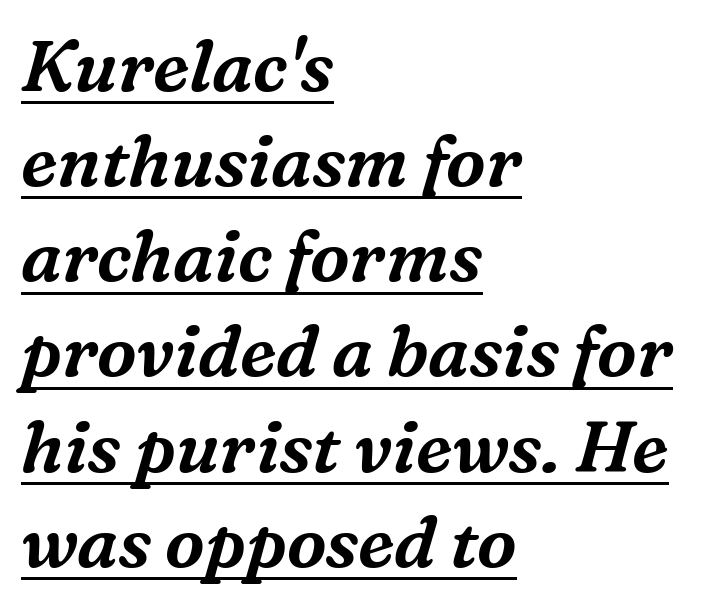
{"serif": "yes", "italic": "yes", "lean": "right", "slant_degrees": 16, "width": "normal", "stroke_contrast": "medium", "x_height": "medium", "monospaced": "no", "underline": "yes", "align": "left", "line_spacing": "normal", "line_spacing_ratio": 1.34, "letter_spacing": "normal", "letter_spacing_em": 0.0, "glyph_px": 71}
